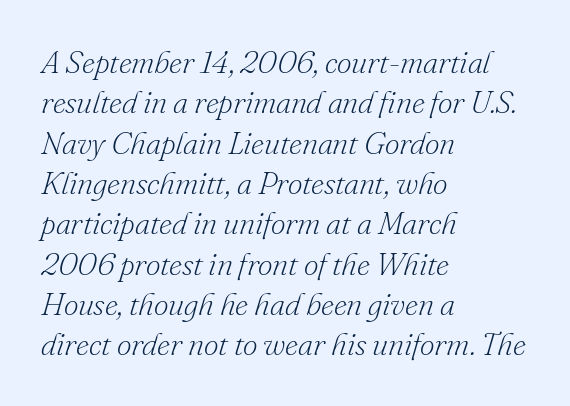
Q: Is the text bold? A: No.
Q: Is the text italic (slanted)? A: Yes, it leans right by about 16 degrees.
Q: Is the typeface a serif or a sans-serif typeface? A: Serif.
Q: Is the text underlined? A: No.
Q: How is the paragraph aligned? A: Left-aligned.
Q: Is the spacing between letters normal or unusually wide? A: Normal.
Q: Is the spacing between lines tight, normal or loose? A: Normal.
Q: Width (condensed, normal, or wide)? A: Normal.
Q: Stroke contrast? A: Low.
Q: x-height? A: Small.
Q: Monospaced? A: No.
